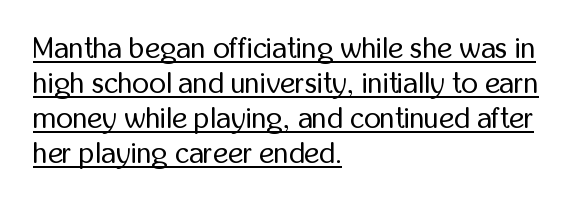
Q: Is the text bold? A: No.
Q: Is the text italic (slanted)? A: No, it is upright.
Q: Is the typeface a serif or a sans-serif typeface? A: Sans-serif.
Q: Is the text underlined? A: Yes.
Q: How is the paragraph aligned? A: Left-aligned.
Q: Is the spacing between letters normal or unusually wide? A: Normal.
Q: Width (condensed, normal, or wide)? A: Condensed.
Q: Stroke contrast? A: Low.
Q: x-height? A: Medium.
Q: Monospaced? A: No.
